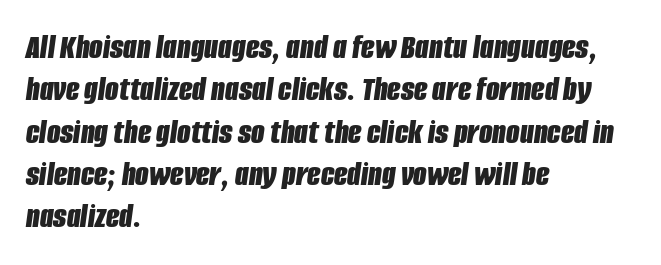
{"italic": "yes", "lean": "right", "slant_degrees": 8, "bold": "yes", "weight": "bold", "width": "condensed", "stroke_contrast": "low", "x_height": "large", "monospaced": "no", "underline": "no", "align": "left", "line_spacing_ratio": 1.21, "letter_spacing": "normal", "letter_spacing_em": 0.0, "glyph_px": 35}
